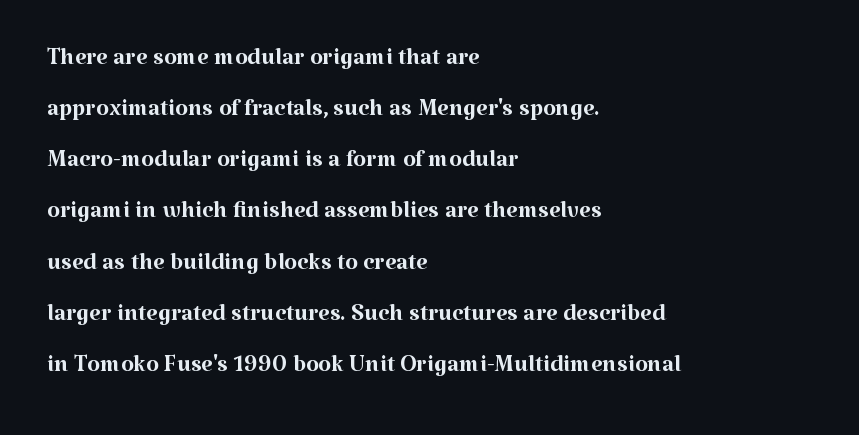
Q: Is the text bold? A: No.
Q: Is the text italic (slanted)? A: No, it is upright.
Q: Is the typeface a serif or a sans-serif typeface? A: Serif.
Q: Is the text underlined? A: No.
Q: How is the paragraph aligned? A: Left-aligned.
Q: Is the spacing between letters normal or unusually wide? A: Normal.
Q: Is the spacing between lines tight, normal or loose? A: Normal.
Q: Width (condensed, normal, or wide)? A: Normal.
Q: Stroke contrast? A: Medium.
Q: x-height? A: Medium.
Q: Monospaced? A: No.
